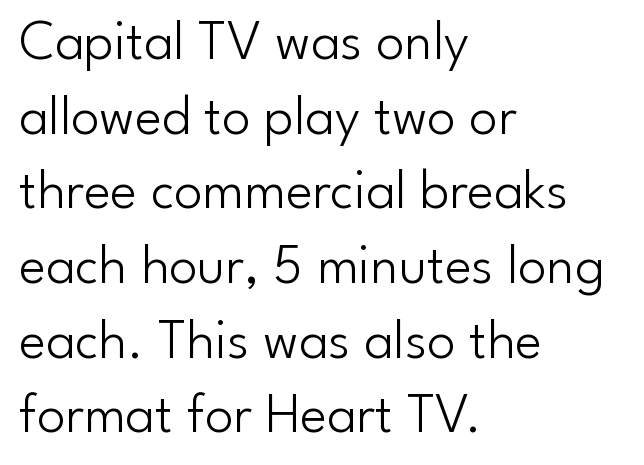
{"serif": "no", "italic": "no", "bold": "no", "weight": "light", "width": "normal", "stroke_contrast": "low", "x_height": "small", "monospaced": "no", "underline": "no", "align": "left", "line_spacing": "normal", "line_spacing_ratio": 1.31, "letter_spacing": "normal", "letter_spacing_em": 0.0, "glyph_px": 57}
